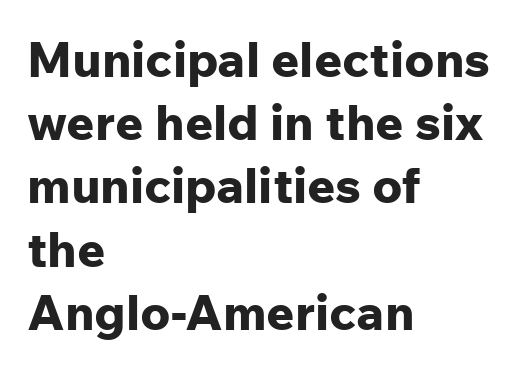
The image shows 49 px bold sans-serif type, upright; set left-aligned, normal line spacing (1.29x), normal letter spacing, not underlined; low stroke contrast and a medium x-height.
